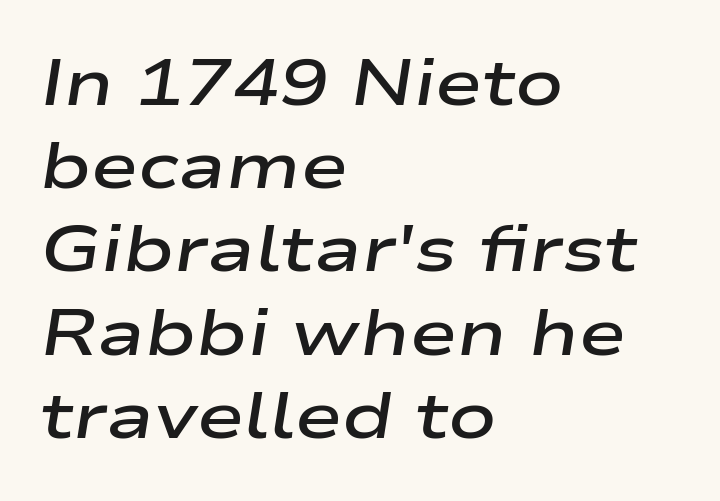
Q: Is the text bold? A: Semi-bold.
Q: Is the text italic (slanted)? A: Yes, it leans right by about 9 degrees.
Q: Is the text underlined? A: No.
Q: How is the paragraph aligned? A: Left-aligned.
Q: Is the spacing between letters normal or unusually wide? A: Normal.
Q: Is the spacing between lines tight, normal or loose? A: Normal.
Q: Width (condensed, normal, or wide)? A: Wide.
Q: Stroke contrast? A: Low.
Q: x-height? A: Medium.
Q: Monospaced? A: No.
